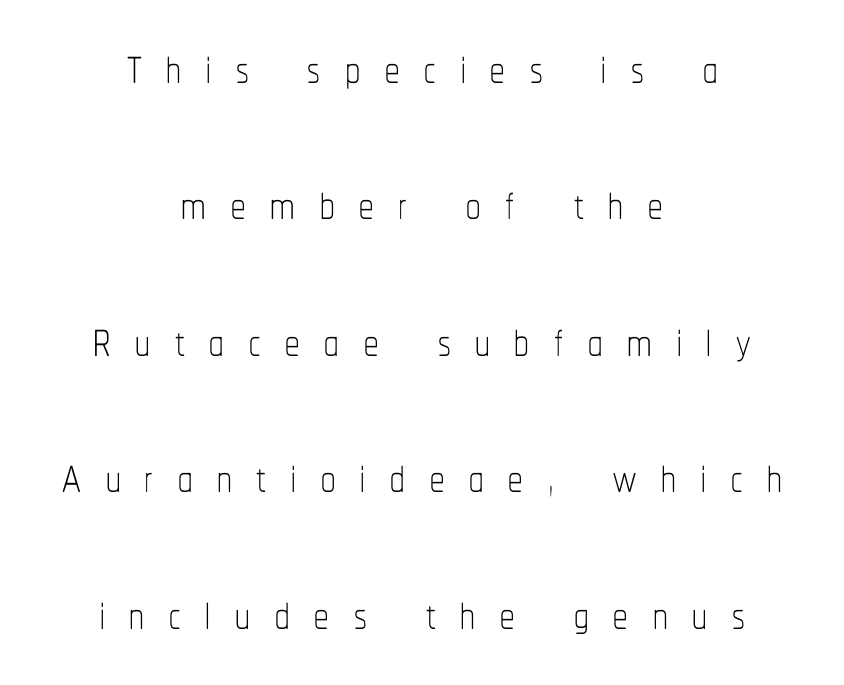
Posture: vertical. Each row of text sits above clean, open space. Looks like regular typesetting: each glyph gets only the width it needs. Summary of weight: not heavy and not bold.
